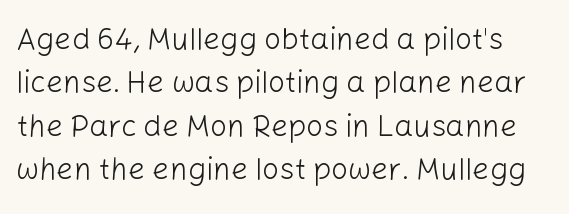
{"serif": "no", "italic": "no", "bold": "no", "weight": "light", "width": "normal", "stroke_contrast": "low", "x_height": "medium", "monospaced": "no", "underline": "no", "line_spacing": "normal", "line_spacing_ratio": 1.45, "letter_spacing": "normal", "letter_spacing_em": 0.0, "glyph_px": 30}
